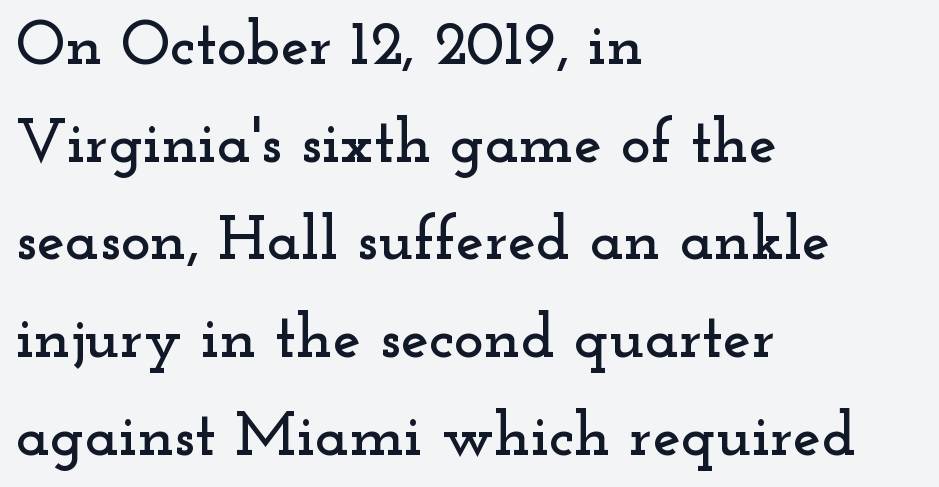
Q: Is the text italic (slanted)? A: No, it is upright.
Q: Is the typeface a serif or a sans-serif typeface? A: Serif.
Q: Is the text underlined? A: No.
Q: How is the paragraph aligned? A: Left-aligned.
Q: Is the spacing between letters normal or unusually wide? A: Normal.
Q: Is the spacing between lines tight, normal or loose? A: Normal.
Q: Width (condensed, normal, or wide)? A: Wide.
Q: Stroke contrast? A: Low.
Q: x-height? A: Small.
Q: Monospaced? A: No.
